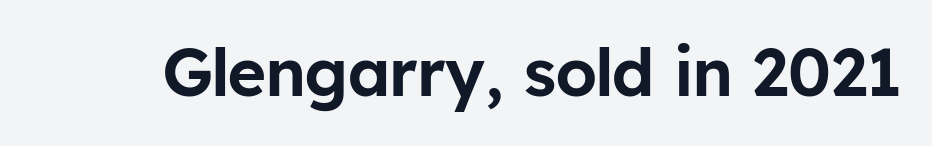
The image shows 66 px sans-serif type, upright; set normal letter spacing, not underlined; low stroke contrast and a medium x-height.
